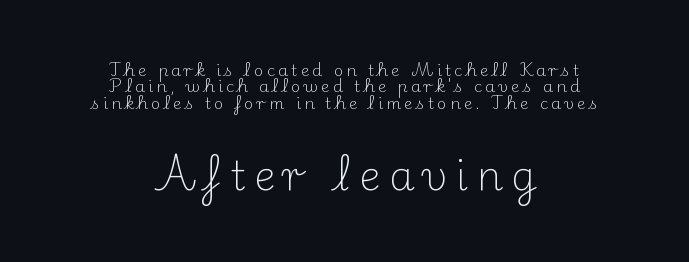
The image shows 41 px light serif type, upright; set centered, tight line spacing (1.03x), unusually wide letter spacing (+0.2 em), not underlined; the second (bottom) block is 2.56x larger; medium stroke contrast and a small x-height.
